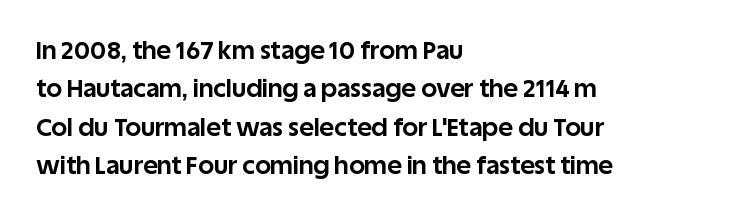
{"italic": "no", "bold": "yes", "underline": "no", "align": "left", "line_spacing": "normal", "line_spacing_ratio": 1.54, "letter_spacing": "normal", "letter_spacing_em": 0.0, "glyph_px": 25}
